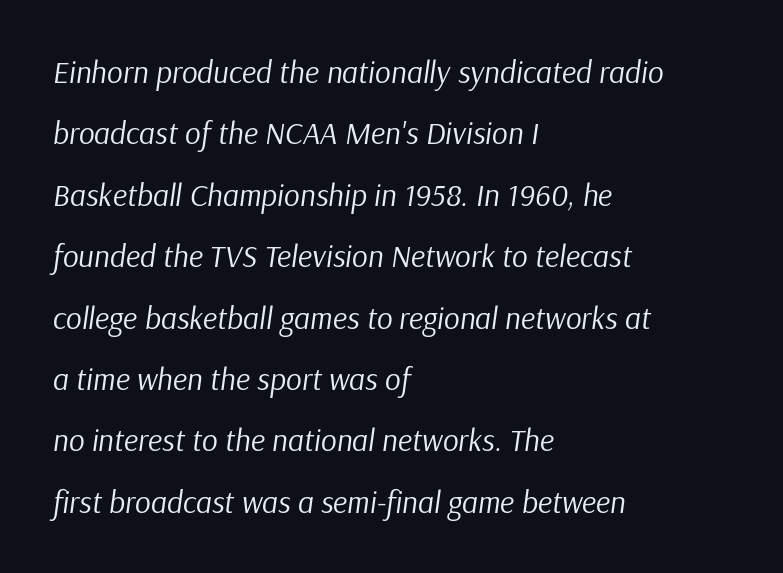
Reading down the column, the eye jumps a long way to each next line. Where is the straight margin? On the left. The letterforms sit shoulder to shoulder at normal distance. Quick note: italic. Spacing verdict: proportional, widths tailored to each character. The zone under the glyphs is completely vacant.
